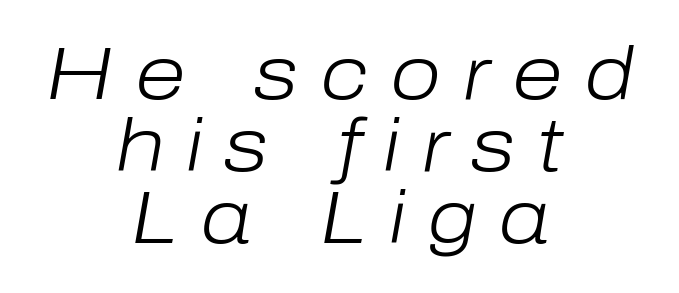
Q: Is the text bold? A: No.
Q: Is the text italic (slanted)? A: Yes, it leans right by about 10 degrees.
Q: Is the text underlined? A: No.
Q: How is the paragraph aligned? A: Centered.
Q: Is the spacing between letters normal or unusually wide? A: Unusually wide.
Q: Is the spacing between lines tight, normal or loose? A: Tight.
Q: Width (condensed, normal, or wide)? A: Normal.
Q: Stroke contrast? A: Low.
Q: x-height? A: Medium.
Q: Monospaced? A: No.
